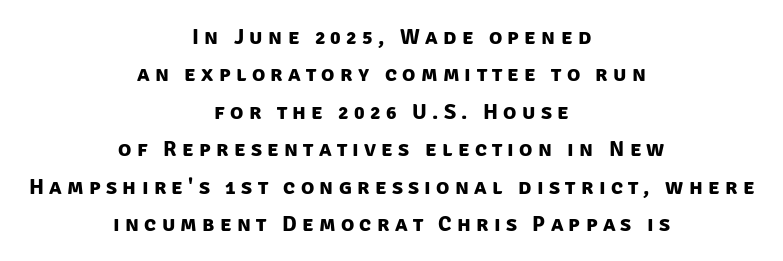
{"bold": "yes", "underline": "no", "align": "center", "line_spacing": "normal", "line_spacing_ratio": 1.7, "letter_spacing": "wide", "letter_spacing_em": 0.24, "glyph_px": 22}
